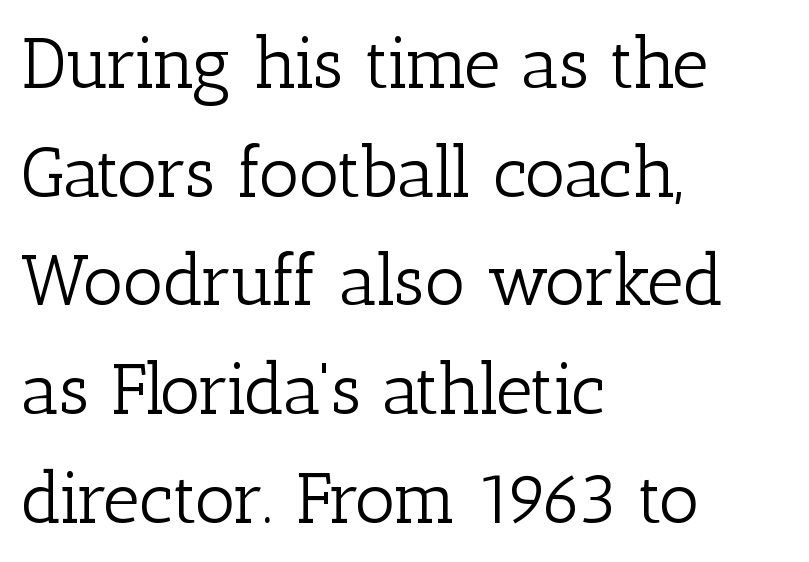
The font family rendered here belongs to the serif group. Characters follow at the spacing the type designer built in. How would I describe the line gaps? Plain and ordinary. The lettering stays uniformly vertical, giving the passage a roman look. Reading down the block, your eye returns to a fixed left position each line. Varying glyph widths throughout — classic text-font behaviour.
